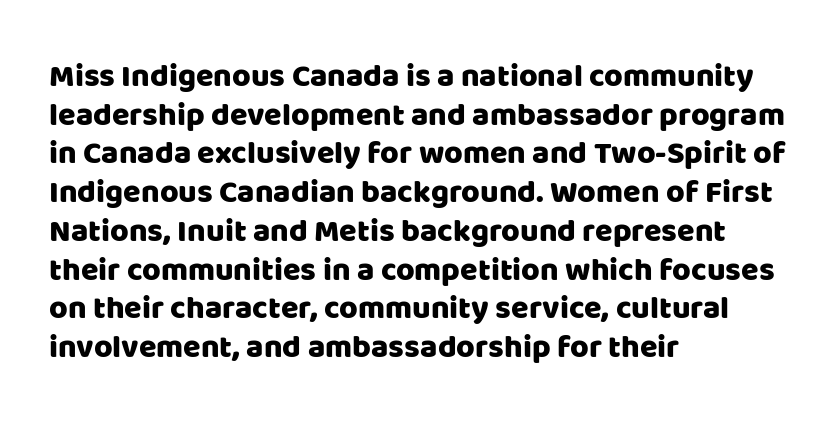
The image shows 32 px sans-serif type, upright; set left-aligned, line spacing 1.21x, normal letter spacing, not underlined; low stroke contrast and a large x-height.
